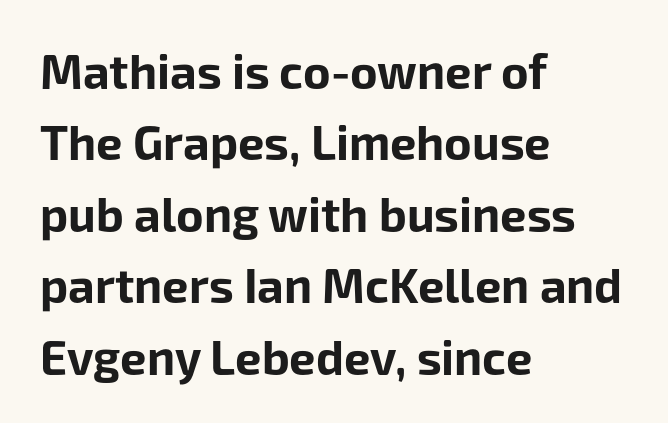
Proportional: the letters do not fall into vertical columns. I'd call this a sans setting — the letters go barefoot. Quick note: underline off. Notice how thick the strokes are: this is what a full bold looks like. Summary of vertical rhythm: regular, with standard interline spacing.
